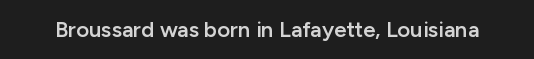
{"italic": "no", "bold": "semi", "underline": "no", "letter_spacing": "normal", "letter_spacing_em": 0.0, "glyph_px": 22}
